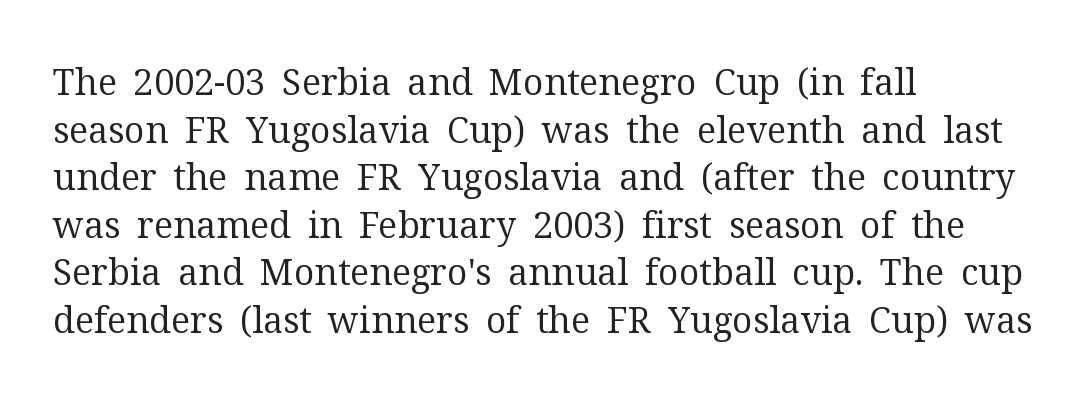
The image shows 36 px regular-weight serif type, upright; set left-aligned, normal line spacing (1.32x), normal letter spacing, not underlined; medium stroke contrast and a medium x-height.
